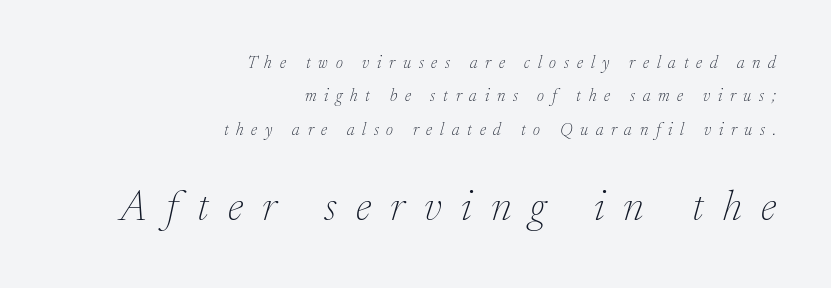
The image shows 42 px thin serif type, italic (leaning right); set right-aligned, loose line spacing (1.97x), unusually wide letter spacing (+0.46 em), not underlined; the second (bottom) block is 2.47x larger; low stroke contrast and a medium x-height.
